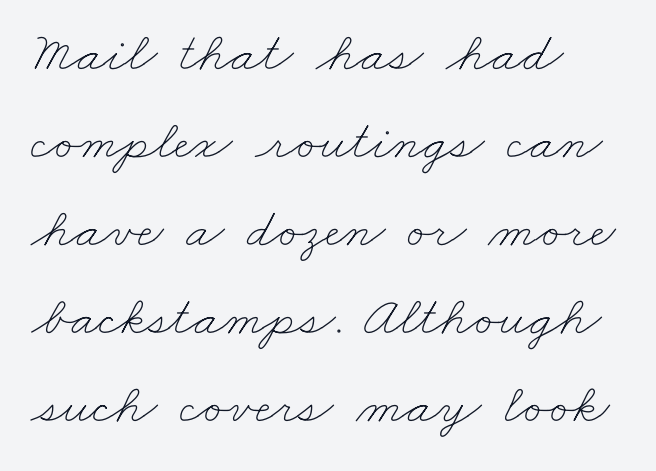
Q: Is the text bold? A: No.
Q: Is the text underlined? A: No.
Q: How is the paragraph aligned? A: Left-aligned.
Q: Is the spacing between letters normal or unusually wide? A: Normal.
Q: Is the spacing between lines tight, normal or loose? A: Normal.
Q: Width (condensed, normal, or wide)? A: Wide.
Q: Stroke contrast? A: Low.
Q: x-height? A: Small.
Q: Monospaced? A: No.
